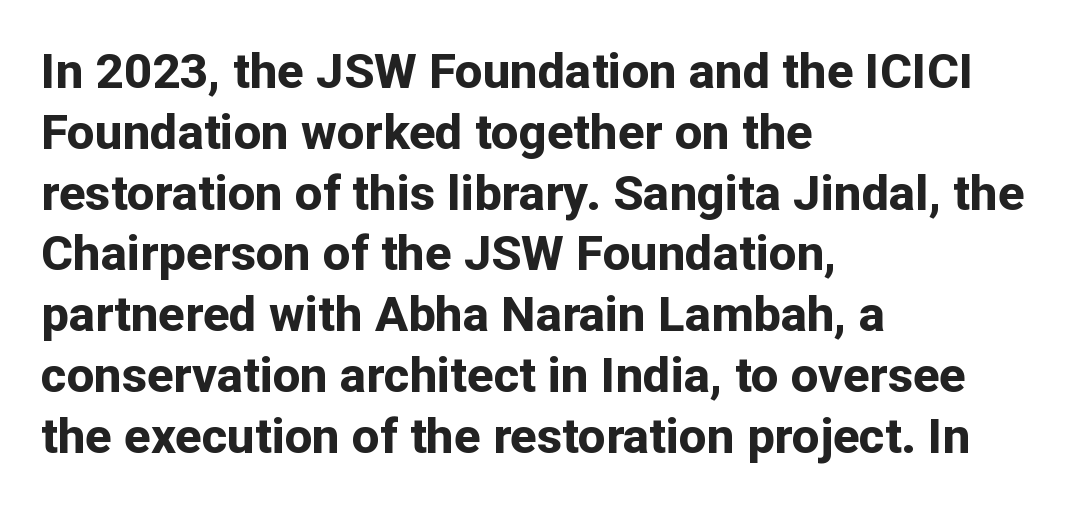
Notice how thick the strokes are: this is what a full bold looks like. In terms of letterspacing, this is plain default setting. Type style note: lacks serifs. Underline: absent. The lines in this sample share a left origin and differ only in where they stop.
